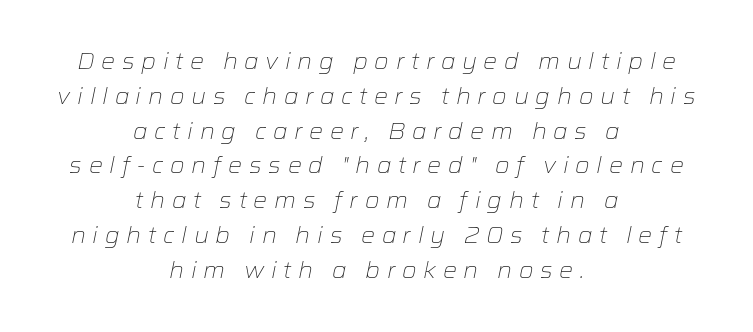
Q: Is the text bold? A: No.
Q: Is the text italic (slanted)? A: Yes, it leans right by about 12 degrees.
Q: Is the text underlined? A: No.
Q: How is the paragraph aligned? A: Centered.
Q: Is the spacing between letters normal or unusually wide? A: Unusually wide.
Q: Is the spacing between lines tight, normal or loose? A: Normal.
